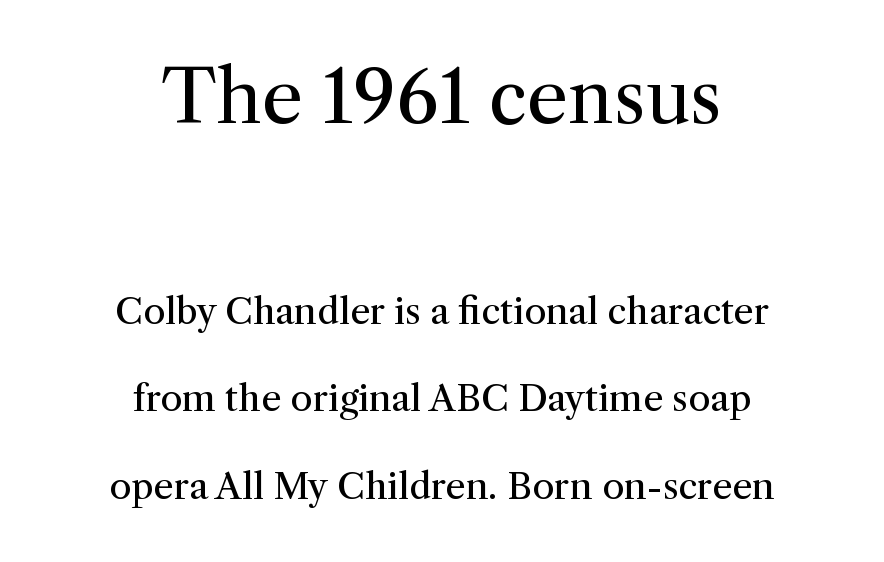
{"serif": "yes", "italic": "no", "bold": "no", "weight": "regular", "width": "normal", "stroke_contrast": "medium", "x_height": "medium", "monospaced": "no", "underline": "no", "align": "center", "line_spacing": "loose", "line_spacing_ratio": 2.44, "letter_spacing": "normal", "letter_spacing_em": 0.0, "larger_block": "first", "size_ratio": 2.03, "glyph_px": 73}
